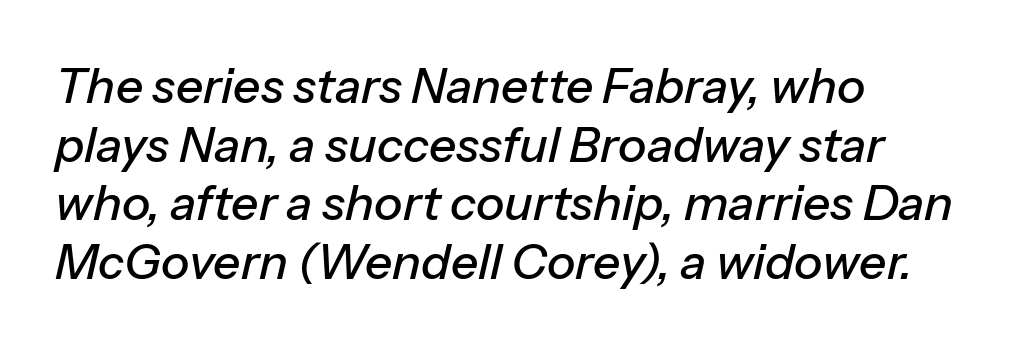
{"italic": "yes", "lean": "right", "slant_degrees": 13, "width": "normal", "stroke_contrast": "low", "x_height": "medium", "monospaced": "no", "underline": "no", "line_spacing_ratio": 1.22, "letter_spacing": "normal", "letter_spacing_em": 0.0, "glyph_px": 48}
